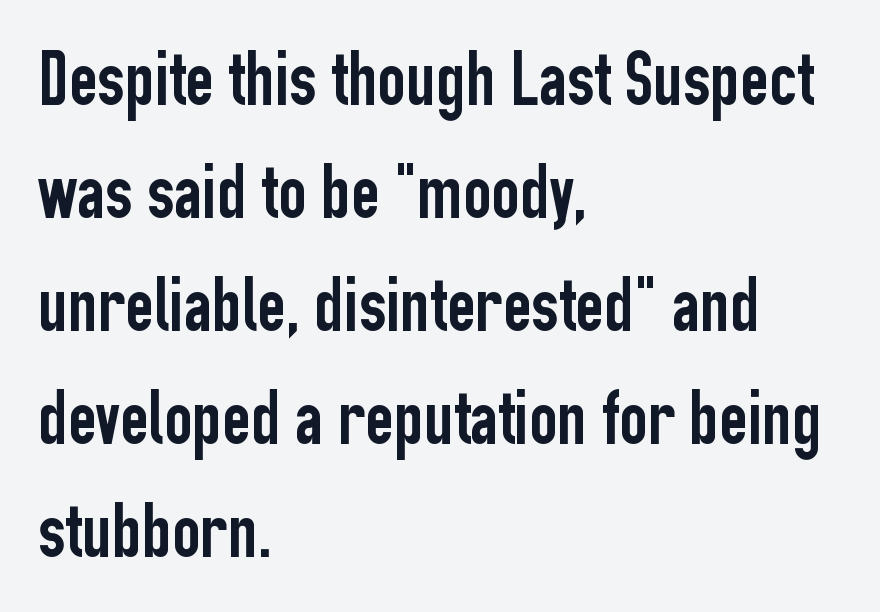
{"serif": "no", "italic": "no", "width": "condensed", "stroke_contrast": "low", "x_height": "medium", "monospaced": "no", "underline": "no", "align": "left", "line_spacing": "normal", "line_spacing_ratio": 1.45, "letter_spacing": "normal", "letter_spacing_em": 0.0, "glyph_px": 78}
